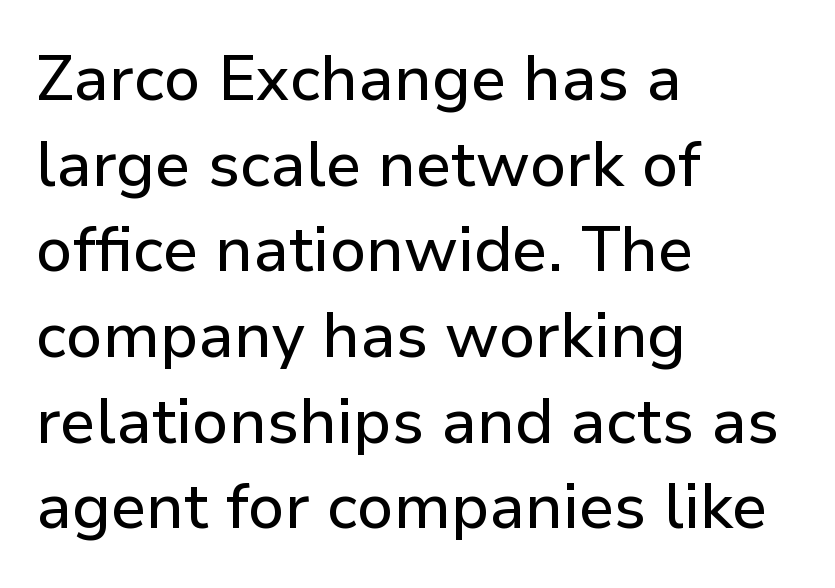
{"serif": "no", "italic": "no", "width": "normal", "stroke_contrast": "low", "x_height": "medium", "monospaced": "no", "underline": "no", "align": "left", "line_spacing": "normal", "line_spacing_ratio": 1.36, "letter_spacing": "normal", "letter_spacing_em": 0.0, "glyph_px": 63}
